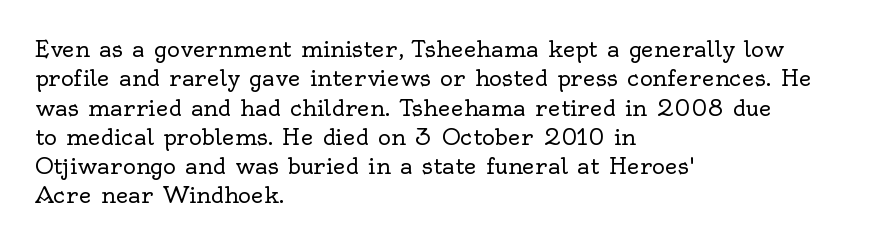
Caption: face not bold, strokes unweighted. Whoever set this chose a conventional vertical rhythm. This sample uses plain, unmodified letter spacing. The lettering stays uniformly vertical, giving the passage a roman look. Rule under the text: the space is simply empty.
